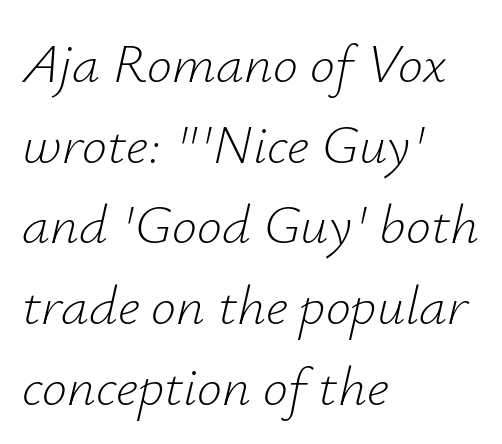
Compared with typical paragraphs, the rows here are spaced about the same. Layout note: lines flush left. Descender tails drop into unmarked territory. Is the type slanted? Yes — the strokes lean at a clear angle. The font sits on the lighter half of the weight spectrum, regular included. The horizontal fit of the characters is conventional and even.
